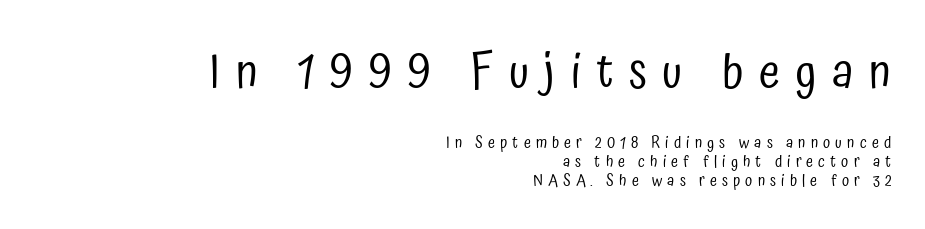
The image shows 48 px regular-weight, condensed sans-serif type, upright; set right-aligned, line spacing 1.19x, unusually wide letter spacing (+0.32 em), not underlined; the first (top) block is 3.0x larger; low stroke contrast and a medium x-height.
